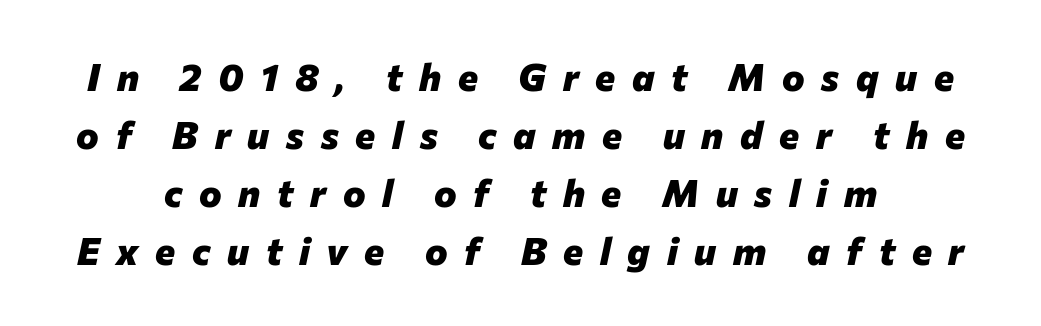
The image shows 38 px heavy type, italic (leaning right); set normal line spacing (1.53x), unusually wide letter spacing (+0.44 em), not underlined; low stroke contrast and a medium x-height.
